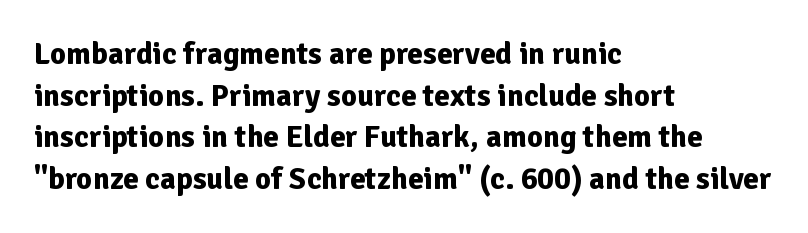
The passage shown is typed in a proportional face where columns would drift. No italicization has been applied; the sample stays upright. The passage shown is typeset with a sans-serif family. Underlining? Definitely not there. Heavy, bold letterforms. Left-aligned paragraph, ragged on the right.
